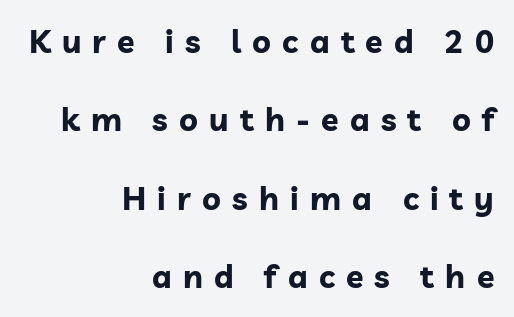
Q: Is the text bold? A: Yes.
Q: Is the text italic (slanted)? A: No, it is upright.
Q: Is the typeface a serif or a sans-serif typeface? A: Sans-serif.
Q: Is the text underlined? A: No.
Q: How is the paragraph aligned? A: Right-aligned.
Q: Is the spacing between letters normal or unusually wide? A: Unusually wide.
Q: Is the spacing between lines tight, normal or loose? A: Loose.
Q: Width (condensed, normal, or wide)? A: Normal.
Q: Stroke contrast? A: Low.
Q: x-height? A: Medium.
Q: Monospaced? A: No.
